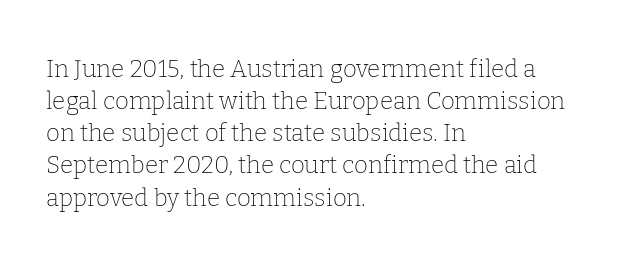
The strip under each line holds only bare page. You could call the tracking neutral — neither tight nor loose. Where is the straight margin? On the left. Upright lettering throughout. The weight tops out at a normal text grade.
